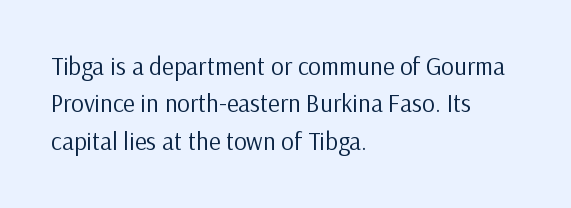
The image shows 25 px text type, upright; set left-aligned, normal line spacing (1.5x), normal letter spacing, not underlined.
